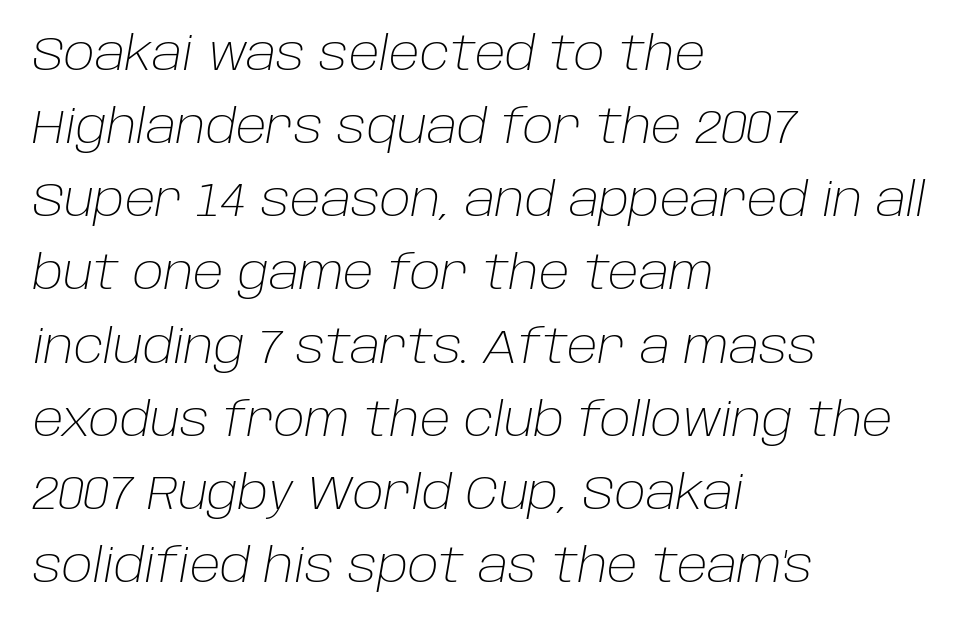
{"italic": "yes", "lean": "right", "slant_degrees": 10, "bold": "no", "weight": "light", "width": "normal", "stroke_contrast": "low", "x_height": "large", "monospaced": "no", "underline": "no", "align": "left", "line_spacing": "normal", "line_spacing_ratio": 1.59, "letter_spacing": "normal", "letter_spacing_em": 0.0, "glyph_px": 46}
